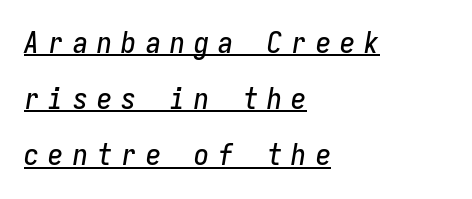
Q: Is the text italic (slanted)? A: Yes, it leans right by about 9 degrees.
Q: Is the text underlined? A: Yes.
Q: How is the paragraph aligned? A: Left-aligned.
Q: Is the spacing between letters normal or unusually wide? A: Unusually wide.
Q: Width (condensed, normal, or wide)? A: Condensed.
Q: Stroke contrast? A: Low.
Q: x-height? A: Medium.
Q: Monospaced? A: Yes.
